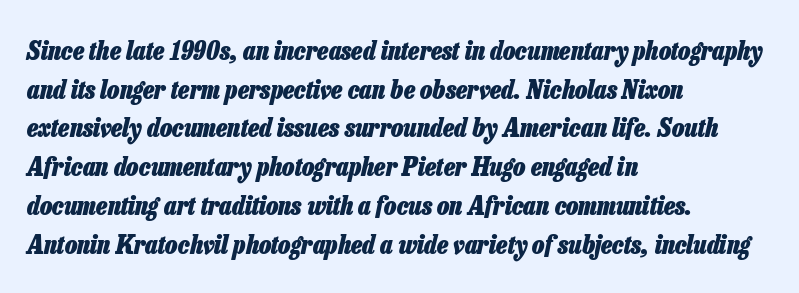
Q: Is the text bold? A: Yes.
Q: Is the text italic (slanted)? A: Yes, it leans right by about 13 degrees.
Q: Is the text underlined? A: No.
Q: How is the paragraph aligned? A: Left-aligned.
Q: Is the spacing between letters normal or unusually wide? A: Normal.
Q: Is the spacing between lines tight, normal or loose? A: Normal.
